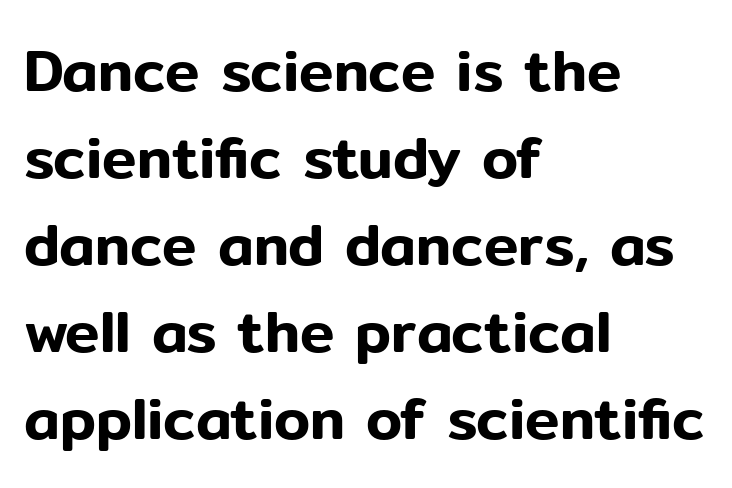
{"serif": "no", "italic": "no", "width": "normal", "stroke_contrast": "low", "x_height": "medium", "monospaced": "no", "underline": "no", "align": "left", "line_spacing": "normal", "line_spacing_ratio": 1.5, "letter_spacing": "normal", "letter_spacing_em": 0.0, "glyph_px": 58}
